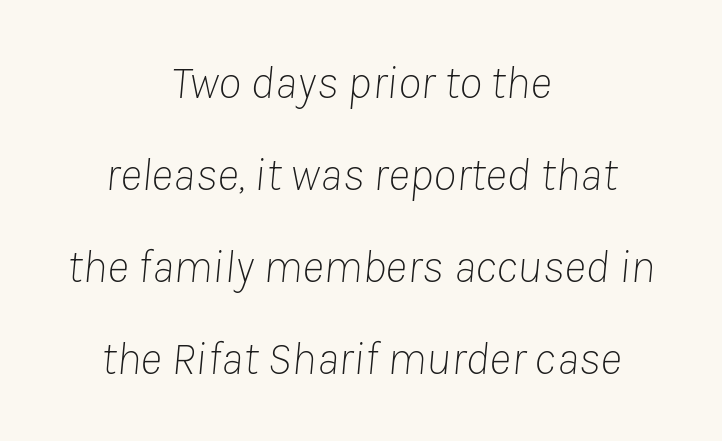
The image shows 47 px thin type, italic (leaning right); set centered, loose line spacing (1.96x), normal letter spacing, not underlined; low stroke contrast and a medium x-height.
